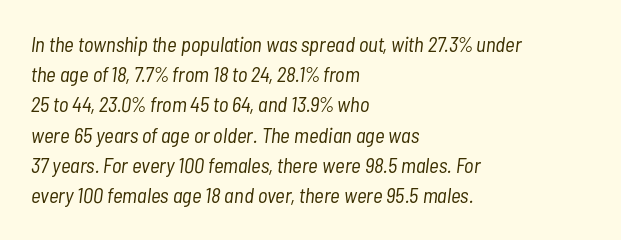
{"italic": "yes", "lean": "right", "slant_degrees": 7, "bold": "no", "underline": "no", "align": "left", "line_spacing": "normal", "line_spacing_ratio": 1.44, "letter_spacing": "normal", "letter_spacing_em": 0.0, "glyph_px": 21}
